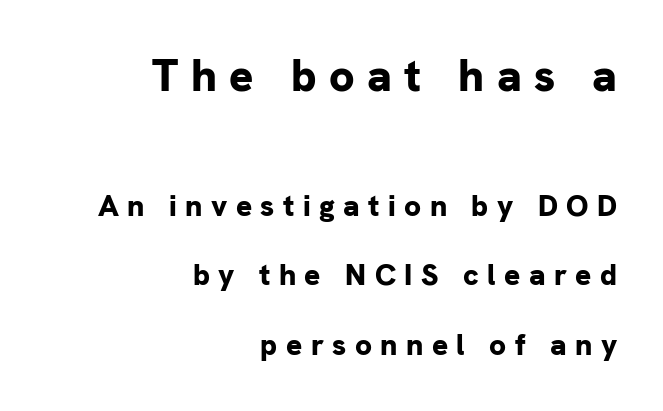
Type size steps down from the first block to the second. A typesetter would call this proportional, since set widths differ per character. The font is running at its bold setting. Is the letter spacing exaggerated? Yes — the characters are pushed far apart. Descender tails drop into unmarked territory.
